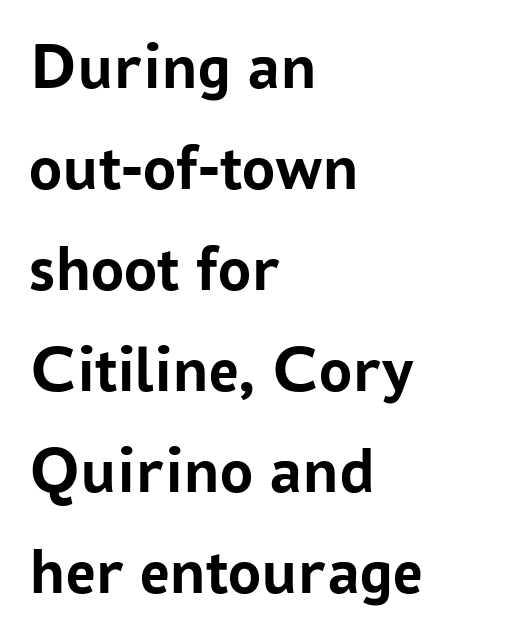
Q: Is the text bold? A: Yes.
Q: Is the text italic (slanted)? A: No, it is upright.
Q: Is the typeface a serif or a sans-serif typeface? A: Sans-serif.
Q: Is the text underlined? A: No.
Q: How is the paragraph aligned? A: Left-aligned.
Q: Is the spacing between letters normal or unusually wide? A: Normal.
Q: Is the spacing between lines tight, normal or loose? A: Normal.
Q: Width (condensed, normal, or wide)? A: Normal.
Q: Stroke contrast? A: Low.
Q: x-height? A: Medium.
Q: Monospaced? A: No.
